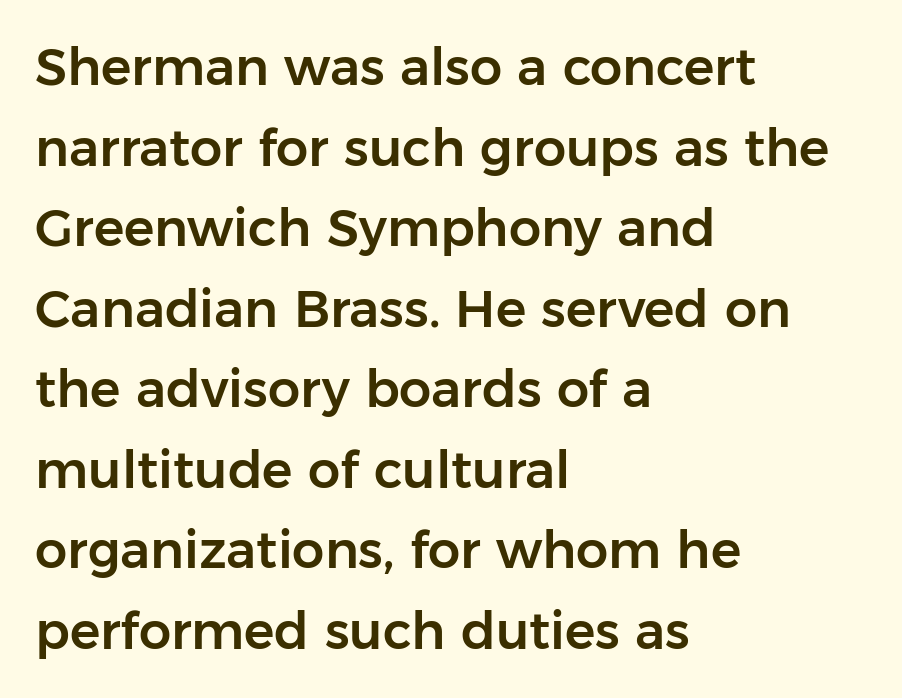
The designer left line spacing at the default. This sample has the flowing, uneven cadence of proportional lettering. Standard letterfit; no display-style spreading of the glyphs. This is the regular roman posture of the typeface.
